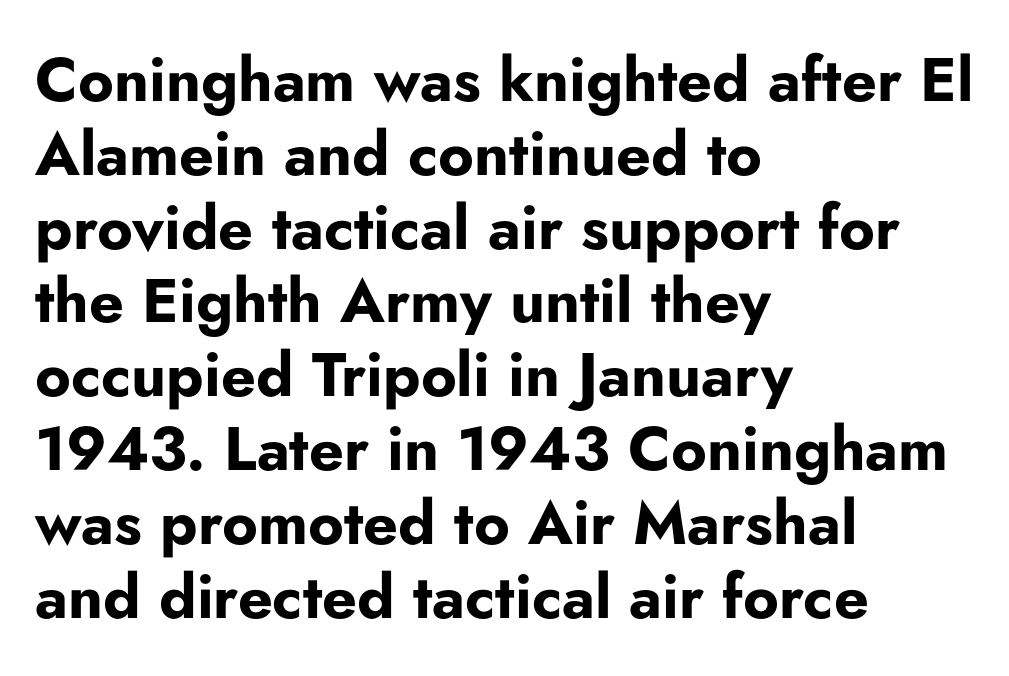
Nobody drew a line under any word here. The ragged edge is on the right, which tells us the setting is flush left. Is the type bold? Yes — the strokes are clearly thick and heavy. You could not count columns in this text — the font is proportionally spaced. There is no visible air inserted between adjacent glyphs.
